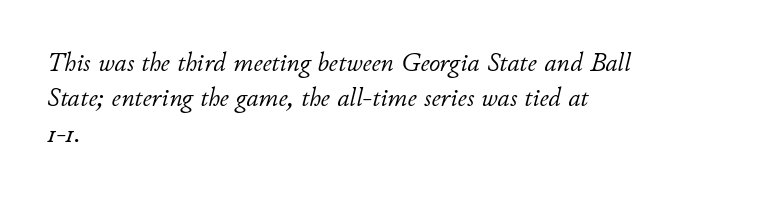
{"italic": "yes", "lean": "right", "slant_degrees": 11, "bold": "no", "underline": "no", "align": "left", "line_spacing": "normal", "line_spacing_ratio": 1.31, "letter_spacing": "normal", "letter_spacing_em": 0.0, "glyph_px": 27}
